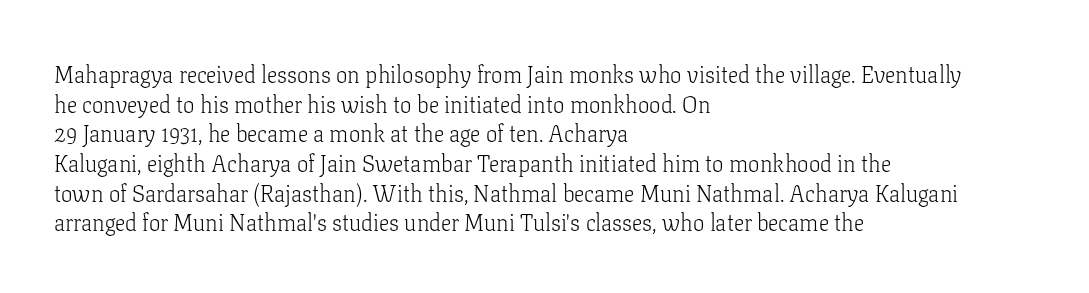
The lines sit at an ordinary, default distance from one another. The rag falls on the right side of this text block. The characters are drawn with everyday or finer stroke widths. Descender tails drop into unmarked territory.
